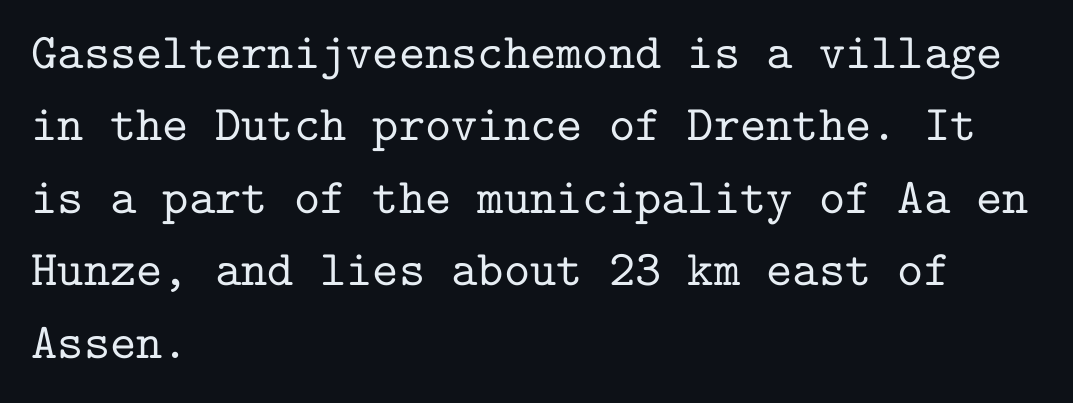
Note the uniform advance width — an 'i' takes as much space as an 'm'. The paragraph shown leans on its left margin. The type family on display is of the serif kind. Ascenders rise straight up at ninety degrees.
